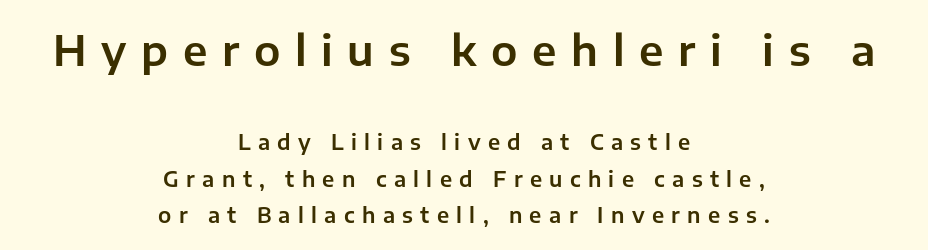
Q: Is the text italic (slanted)? A: No, it is upright.
Q: Is the typeface a serif or a sans-serif typeface? A: Sans-serif.
Q: Is the text underlined? A: No.
Q: How is the paragraph aligned? A: Centered.
Q: Is the spacing between letters normal or unusually wide? A: Unusually wide.
Q: Which block of text is set in a larger size, the first (top) or the second (bottom)? A: The first (top) one.
Q: Width (condensed, normal, or wide)? A: Normal.
Q: Stroke contrast? A: Low.
Q: x-height? A: Medium.
Q: Monospaced? A: No.
